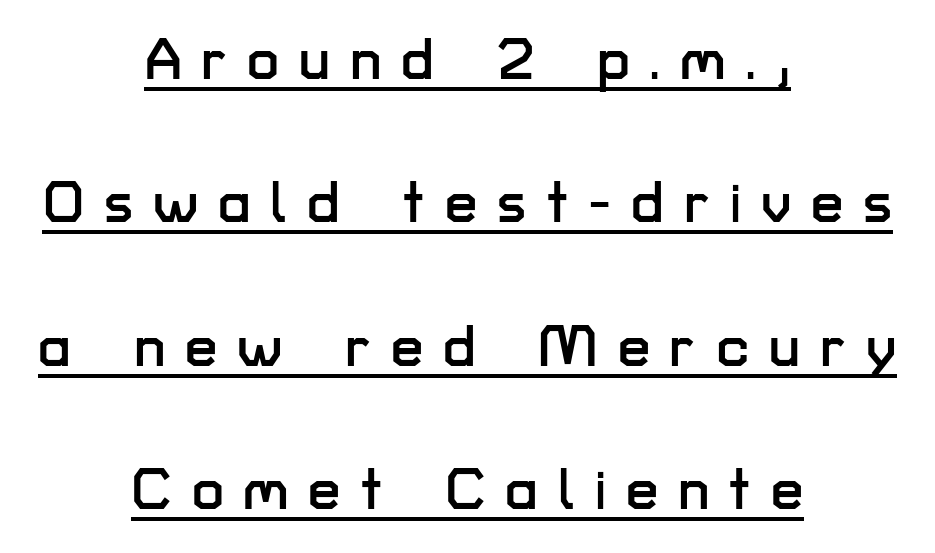
The image shows 58 px sans-serif type, upright; set centered, loose line spacing (2.47x), unusually wide letter spacing (+0.34 em), underlined; low stroke contrast and a medium x-height.
